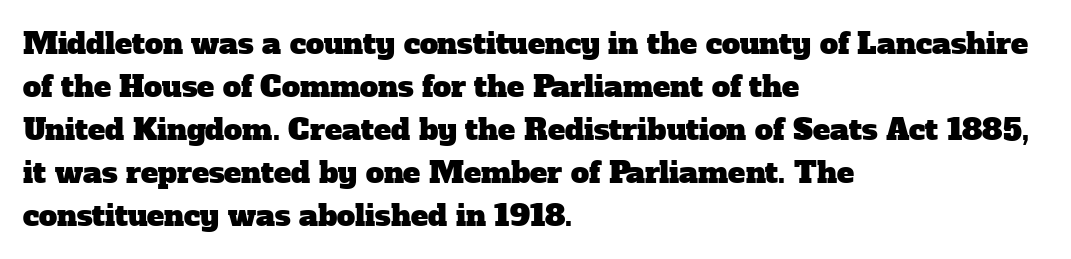
The image shows 29 px serif type; set left-aligned, normal line spacing (1.48x), normal letter spacing, not underlined; low stroke contrast and a medium x-height.
